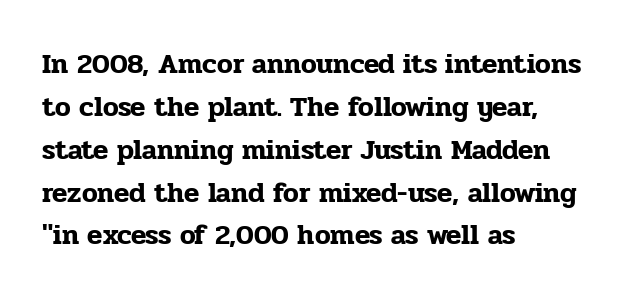
The image shows 28 px serif type, upright; set left-aligned, normal line spacing (1.53x), normal letter spacing, not underlined; low stroke contrast and a medium x-height.
